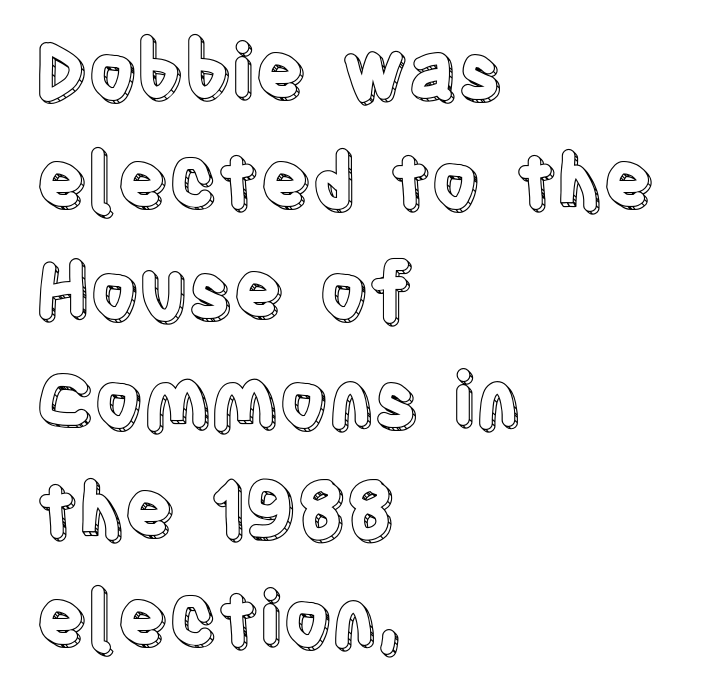
Q: Is the text italic (slanted)? A: No, it is upright.
Q: Is the text underlined? A: No.
Q: How is the paragraph aligned? A: Left-aligned.
Q: Is the spacing between letters normal or unusually wide? A: Normal.
Q: Is the spacing between lines tight, normal or loose? A: Normal.
Q: Width (condensed, normal, or wide)? A: Condensed.
Q: x-height? A: Large.
Q: Monospaced? A: No.
